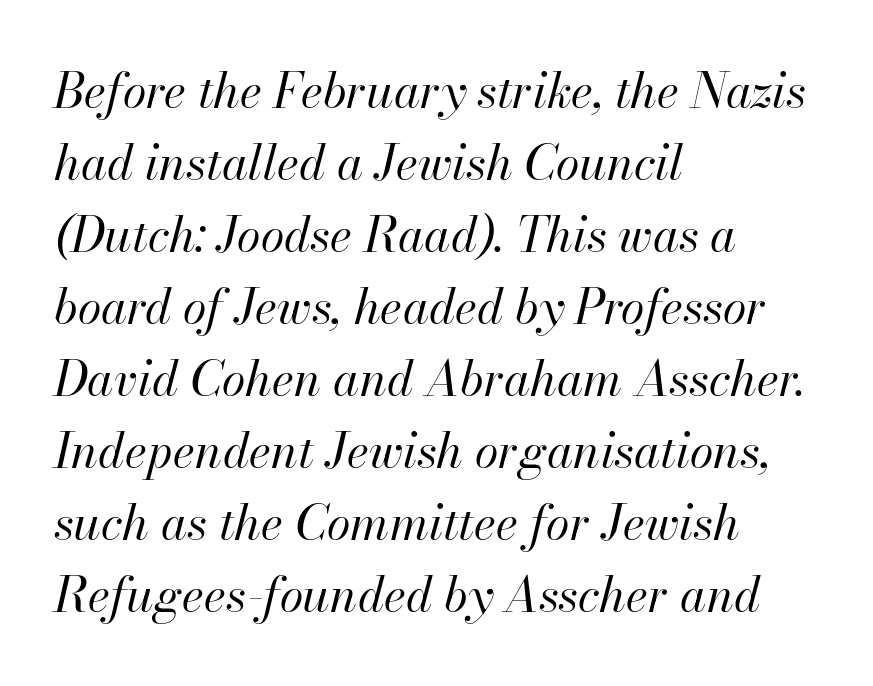
The image shows 48 px regular-weight type, italic (leaning right); set left-aligned, normal line spacing (1.5x), normal letter spacing, not underlined; high stroke contrast and a small x-height.
